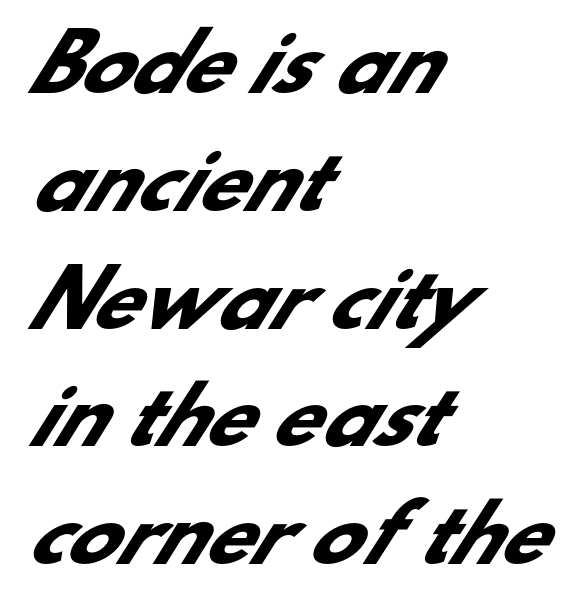
The glyphs in this specimen are sans serif. A typesetter would call this leading conventional body-copy spacing. You could call the tracking neutral — neither tight nor loose. A clean baseline with only descenders dipping below it. If you drew a ruler down the left edge, every line would touch it. You could not count columns in this text — the font is proportionally spaced.
